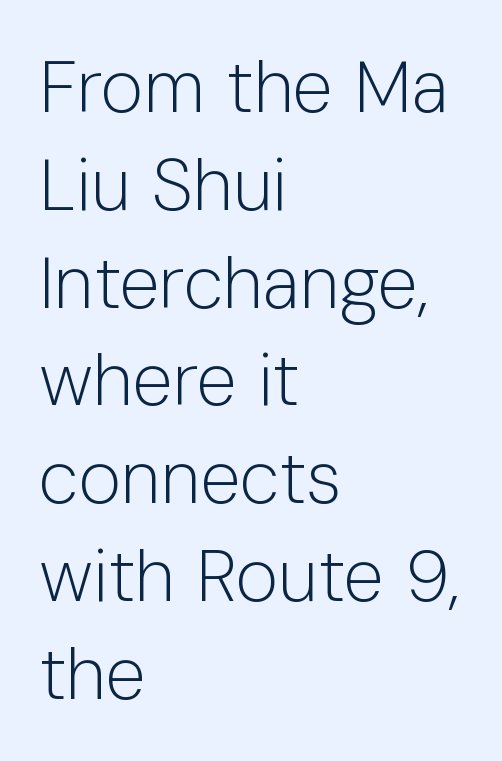
{"serif": "no", "italic": "no", "bold": "no", "weight": "light", "width": "normal", "stroke_contrast": "low", "x_height": "medium", "monospaced": "no", "underline": "no", "align": "left", "line_spacing": "normal", "line_spacing_ratio": 1.34, "letter_spacing": "normal", "letter_spacing_em": 0.0, "glyph_px": 73}
